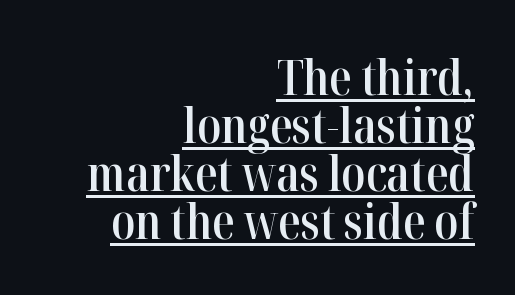
{"serif": "yes", "italic": "no", "bold": "semi", "weight": "semibold", "width": "condensed", "stroke_contrast": "high", "x_height": "medium", "monospaced": "no", "underline": "yes", "align": "right", "line_spacing": "tight", "line_spacing_ratio": 0.96, "letter_spacing": "normal", "letter_spacing_em": 0.0, "glyph_px": 50}
